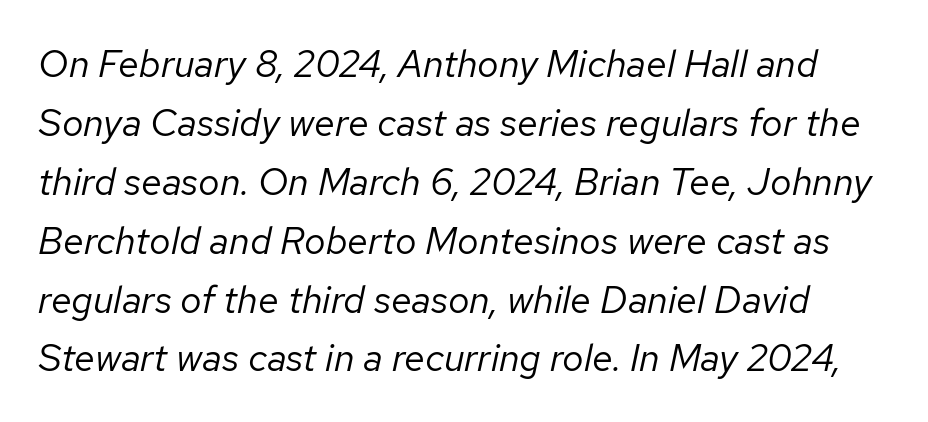
The font's italic variant was chosen for this text. Default kerning and tracking; the words read as compact shapes. Proportional: the letters do not fall into vertical columns. Stroke thickness stays within the range of a standard reading face or lighter. In terms of leading, this rendering sits right in the middle. The glyphs are unaccompanied by any horizontal stroke below them.
